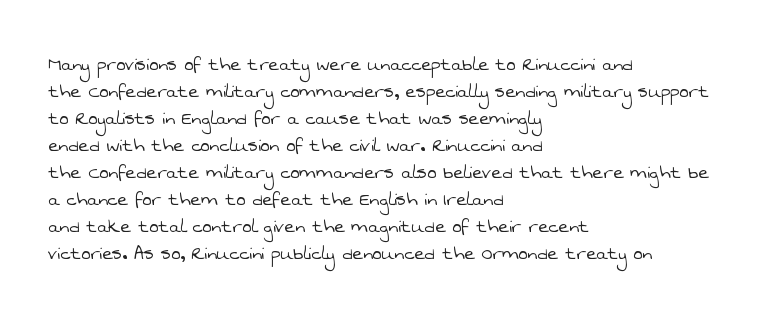
The image shows 22 px text type; set left-aligned, line spacing 1.23x, normal letter spacing, not underlined.
